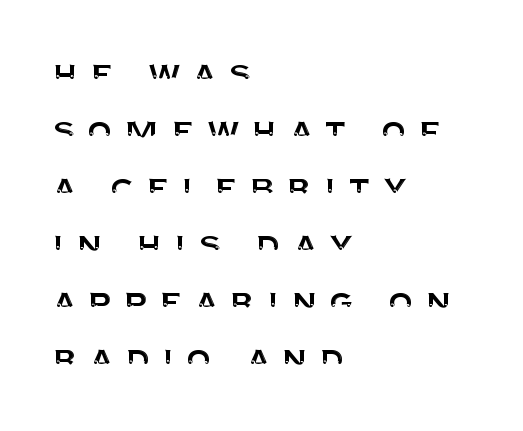
{"serif": "no", "italic": "no", "width": "normal", "stroke_contrast": "medium", "x_height": "large", "monospaced": "no", "underline": "no", "align": "left", "line_spacing": "normal", "line_spacing_ratio": 1.39, "letter_spacing": "wide", "letter_spacing_em": 0.27, "glyph_px": 41}
